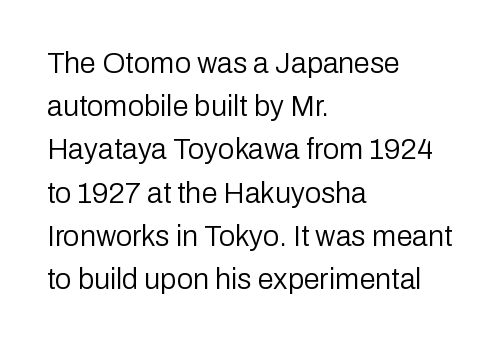
Observe the absence of serifs on each vertical stroke in this sample. Short and long lines alike share a common starting point at left. Think standard paragraph weight, or any step lighter than that. The rendering uses natural spacing where letterforms have individual widths. Glyph-to-glyph distance matches everyday printed text. The lettering stays uniformly vertical, giving the passage a roman look.
